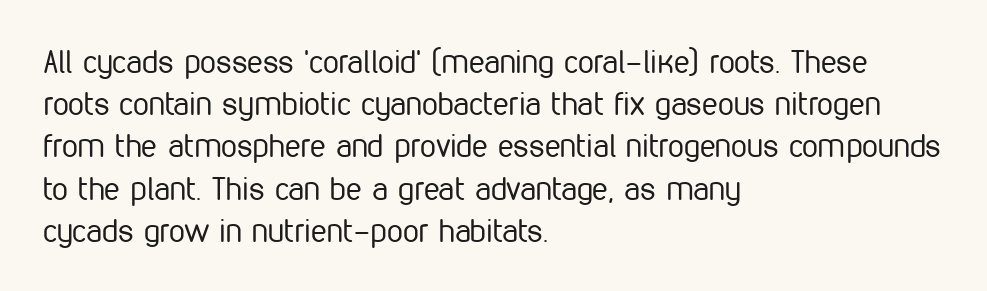
This is not heavy type; no bold has been used. Proportional: the letters do not fall into vertical columns. The space between consecutive lines is moderate. The rendering shows plain stroke endings on the letterforms — a sans-serif design. Nope, not italic — everything's standing straight.
